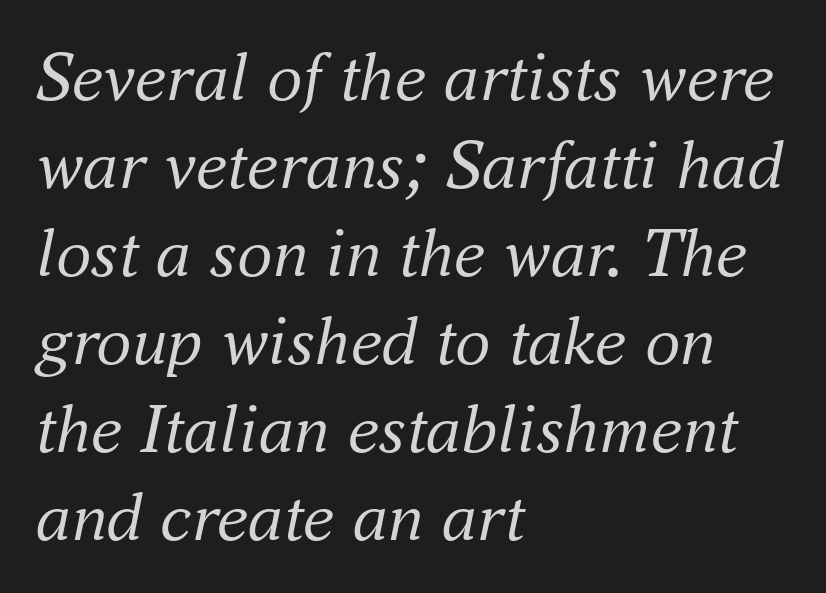
The image shows 71 px regular-weight serif type, italic (leaning right); set left-aligned, line spacing 1.24x, normal letter spacing, not underlined; medium stroke contrast and a small x-height.
